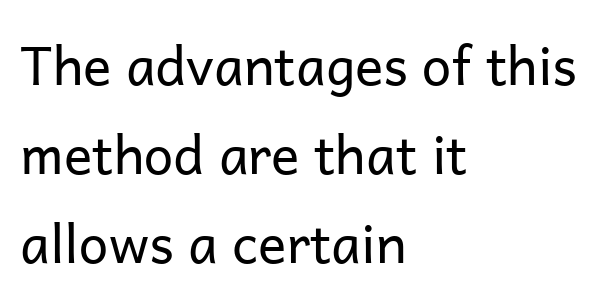
Q: Is the text bold? A: No.
Q: Is the text italic (slanted)? A: No, it is upright.
Q: Is the typeface a serif or a sans-serif typeface? A: Sans-serif.
Q: Is the text underlined? A: No.
Q: How is the paragraph aligned? A: Left-aligned.
Q: Is the spacing between letters normal or unusually wide? A: Normal.
Q: Is the spacing between lines tight, normal or loose? A: Normal.
Q: Width (condensed, normal, or wide)? A: Normal.
Q: Stroke contrast? A: Low.
Q: x-height? A: Medium.
Q: Monospaced? A: No.
